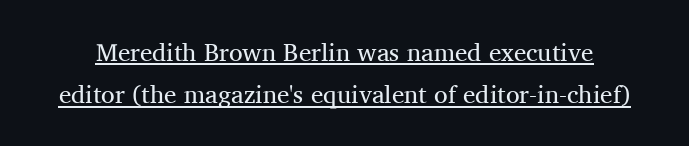
The sample's only ornament is a line tracing under the words. Weight class: somewhere from thin through regular. No extra tracking has been applied to these lines. Does the lettering tilt? It doesn't — this is upright. Each new line begins a customary step beneath the previous one.
